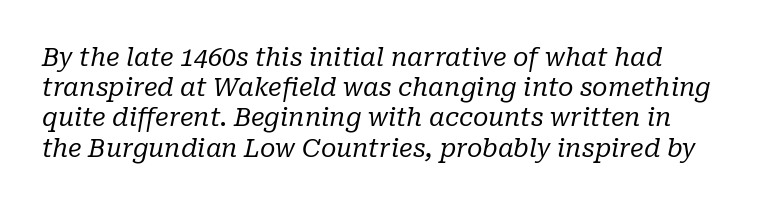
{"italic": "yes", "lean": "right", "slant_degrees": 10, "bold": "no", "underline": "no", "line_spacing_ratio": 1.21, "letter_spacing": "normal", "letter_spacing_em": 0.0, "glyph_px": 25}
